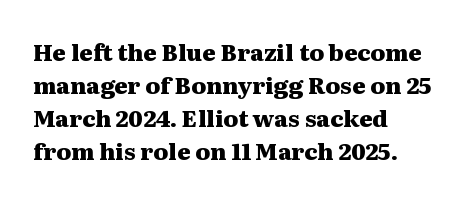
Q: Is the text bold? A: Yes.
Q: Is the text italic (slanted)? A: No, it is upright.
Q: Is the text underlined? A: No.
Q: How is the paragraph aligned? A: Left-aligned.
Q: Is the spacing between letters normal or unusually wide? A: Normal.
Q: Is the spacing between lines tight, normal or loose? A: Normal.
